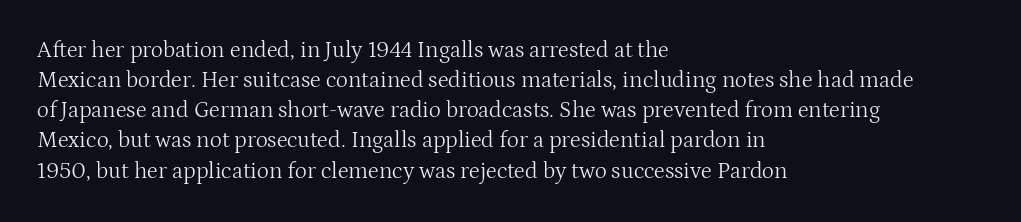
The image shows 23 px text type, upright; set left-aligned, normal line spacing (1.31x), normal letter spacing, not underlined.
